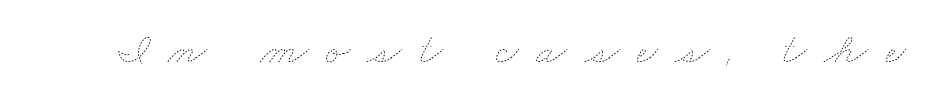
The image shows 45 px thin, wide type; set unusually wide letter spacing (+0.39 em), not underlined; low stroke contrast and a small x-height.
